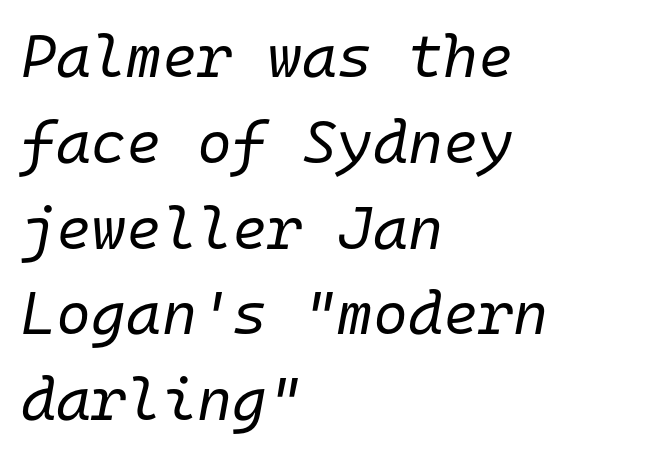
The image shows 60 px regular-weight type, italic (leaning right), monospaced; set left-aligned, normal line spacing (1.43x), normal letter spacing, not underlined; low stroke contrast and a medium x-height.
